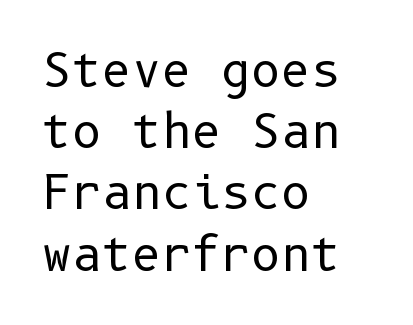
{"serif": "no", "italic": "no", "bold": "no", "weight": "regular", "width": "normal", "stroke_contrast": "low", "x_height": "medium", "underline": "no", "align": "left", "line_spacing": "normal", "line_spacing_ratio": 1.33, "letter_spacing": "normal", "letter_spacing_em": 0.0, "glyph_px": 46}
